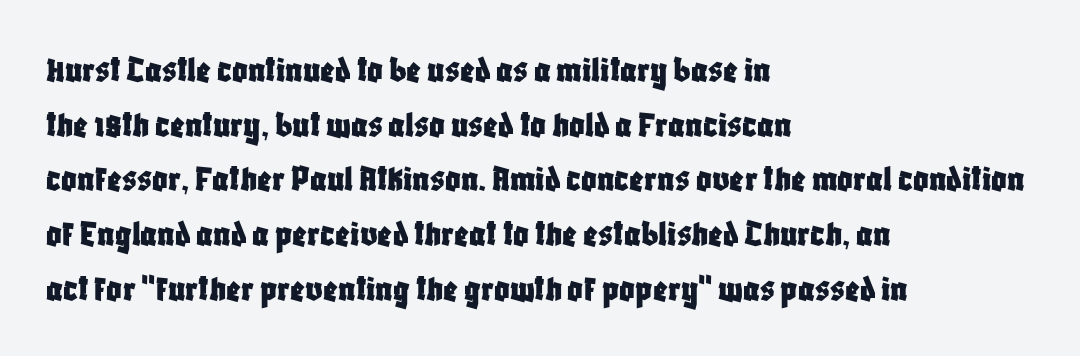
{"serif": "no", "italic": "no", "width": "condensed", "stroke_contrast": "low", "x_height": "large", "monospaced": "no", "underline": "no", "align": "left", "line_spacing": "normal", "line_spacing_ratio": 1.44, "letter_spacing": "normal", "letter_spacing_em": 0.0, "glyph_px": 38}
